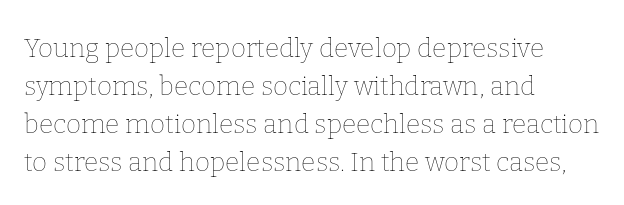
Q: Is the text bold? A: No.
Q: Is the text italic (slanted)? A: No, it is upright.
Q: Is the text underlined? A: No.
Q: How is the paragraph aligned? A: Left-aligned.
Q: Is the spacing between letters normal or unusually wide? A: Normal.
Q: Is the spacing between lines tight, normal or loose? A: Normal.
